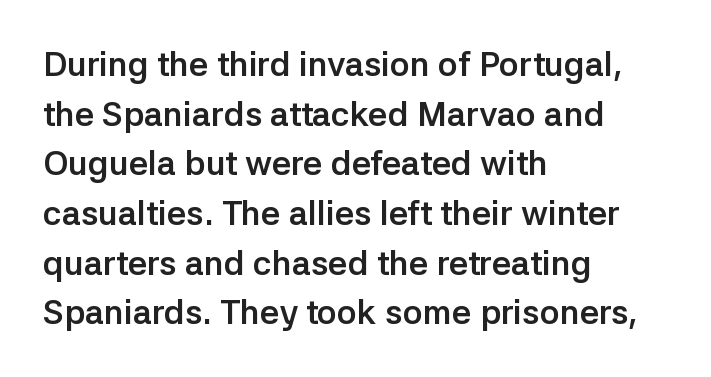
This is sans-serif lettering, the kind often seen on screens and signage. Heavy, bold letterforms. Descenders hang freely into open space. Compared with a centered layout, this one pins lines to the left instead. This block has exactly the height ordinary leading produces.
